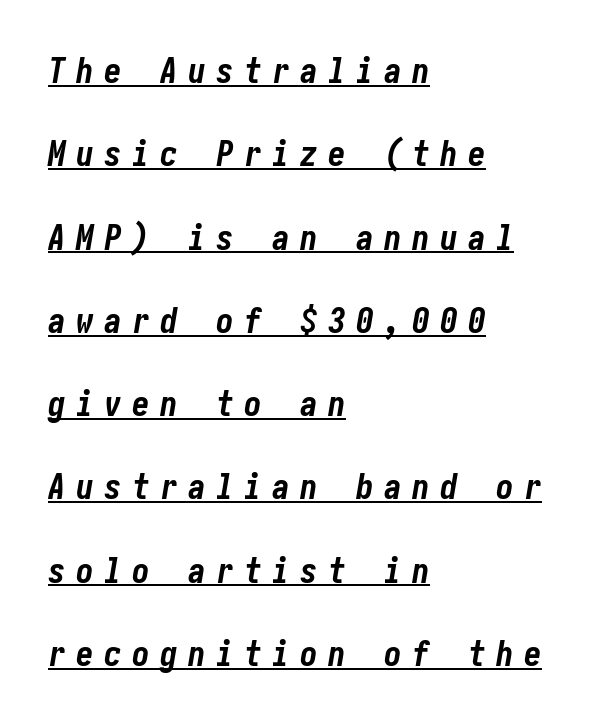
{"italic": "yes", "lean": "right", "slant_degrees": 10, "bold": "yes", "weight": "bold", "width": "condensed", "stroke_contrast": "low", "x_height": "medium", "underline": "yes", "align": "left", "line_spacing": "loose", "line_spacing_ratio": 2.38, "letter_spacing": "wide", "letter_spacing_em": 0.3, "glyph_px": 35}
